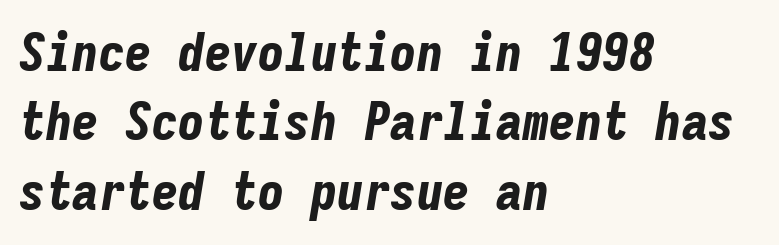
The image shows 53 px bold, condensed type, italic (leaning right), monospaced; set left-aligned, normal line spacing (1.31x), normal letter spacing, not underlined; low stroke contrast and a medium x-height.
